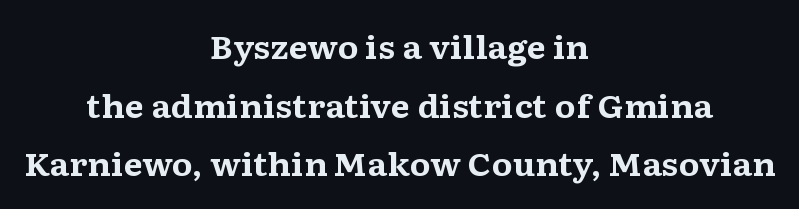
These lines are rendered in a variable-pitch font. A dark, heavy texture on the line: the type is bold. Rule under the text: the space is simply empty. Notice how the passage keeps no hard edge, just a central spine. Does extra space separate the letters? No, they use regular spacing.
